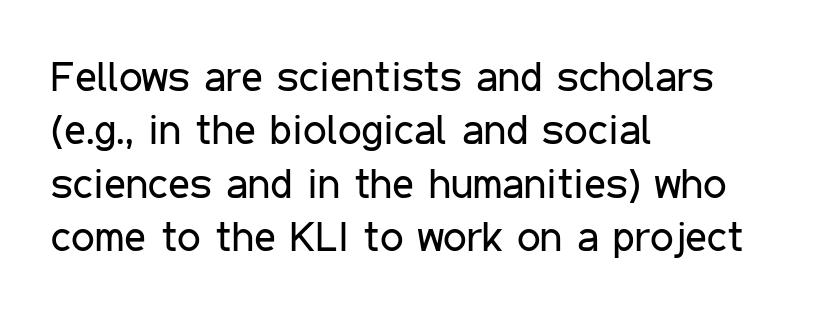
Q: Is the text bold? A: No.
Q: Is the text italic (slanted)? A: No, it is upright.
Q: Is the typeface a serif or a sans-serif typeface? A: Sans-serif.
Q: Is the text underlined? A: No.
Q: How is the paragraph aligned? A: Left-aligned.
Q: Is the spacing between letters normal or unusually wide? A: Normal.
Q: Is the spacing between lines tight, normal or loose? A: Normal.
Q: Width (condensed, normal, or wide)? A: Condensed.
Q: Stroke contrast? A: Low.
Q: x-height? A: Medium.
Q: Monospaced? A: No.
